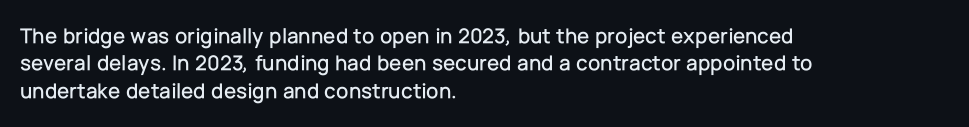
Q: Is the text italic (slanted)? A: No, it is upright.
Q: Is the text underlined? A: No.
Q: How is the paragraph aligned? A: Left-aligned.
Q: Is the spacing between letters normal or unusually wide? A: Normal.
Q: Is the spacing between lines tight, normal or loose? A: Normal.
